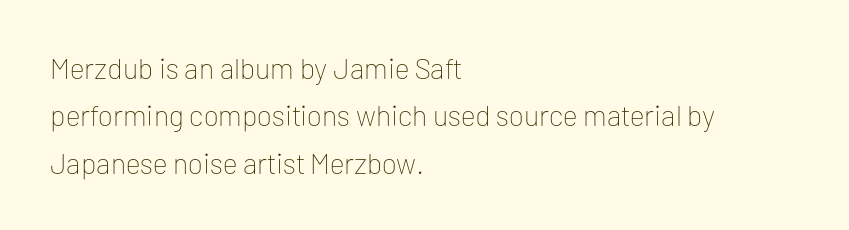
The text was rendered using a sans face with plain stroke endings. The cut favours lightness, reaching ordinary text weight at its darkest. Think of a printed novel: that variable character pitch is what you see here. There is no visible air inserted between adjacent glyphs. The ragged edge is on the right, which tells us the setting is flush left.
